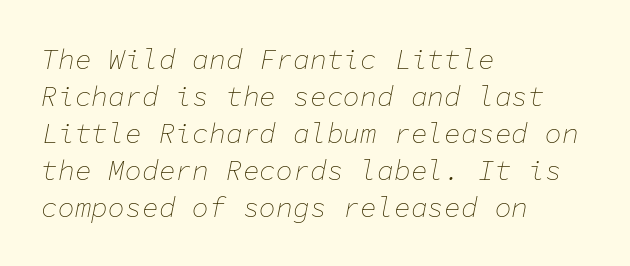
Q: Is the text bold? A: No.
Q: Is the text italic (slanted)? A: Yes, it leans right by about 11 degrees.
Q: Is the text underlined? A: No.
Q: How is the paragraph aligned? A: Left-aligned.
Q: Is the spacing between letters normal or unusually wide? A: Normal.
Q: Is the spacing between lines tight, normal or loose? A: Normal.
Q: Width (condensed, normal, or wide)? A: Normal.
Q: Stroke contrast? A: Low.
Q: x-height? A: Medium.
Q: Monospaced? A: Yes.
